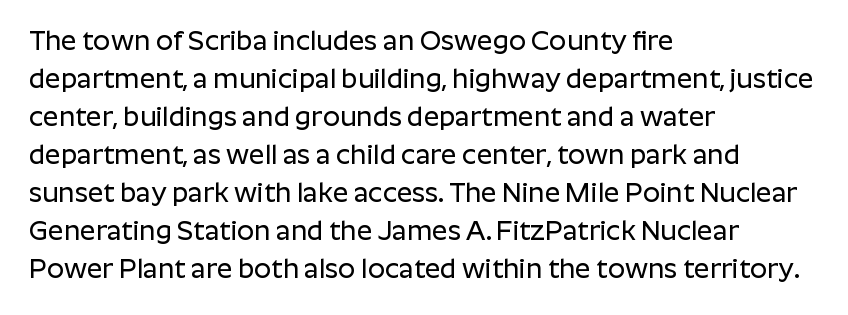
The image shows 27 px text type, upright; set left-aligned, normal line spacing (1.41x), normal letter spacing, not underlined.
